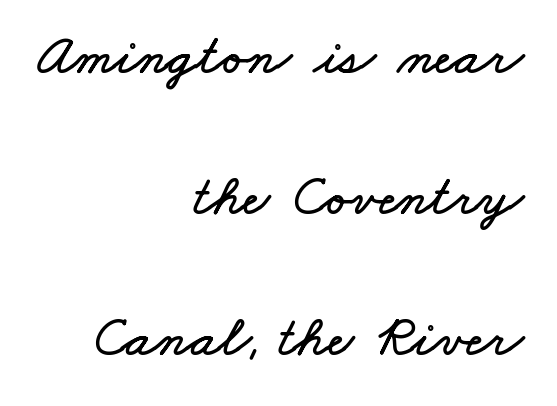
{"width": "wide", "stroke_contrast": "low", "x_height": "small", "monospaced": "no", "underline": "no", "align": "right", "line_spacing": "loose", "line_spacing_ratio": 2.47, "letter_spacing": "normal", "letter_spacing_em": 0.0, "glyph_px": 57}
